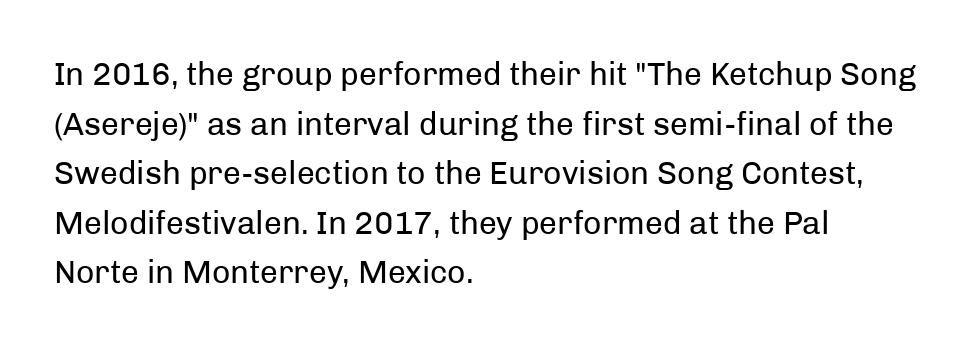
The image shows 32 px regular-weight sans-serif type, upright; set left-aligned, normal line spacing (1.55x), normal letter spacing, not underlined; low stroke contrast and a medium x-height.
